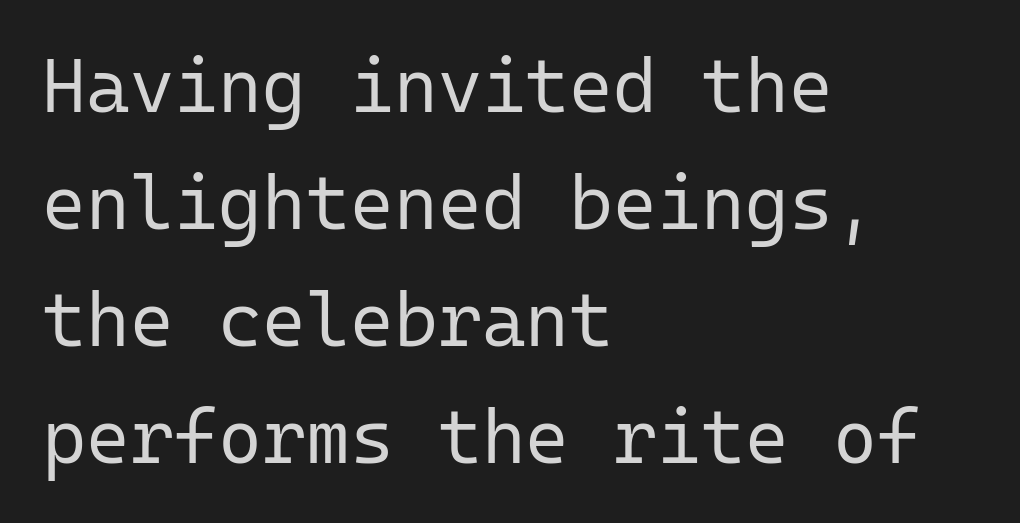
{"serif": "no", "italic": "no", "bold": "no", "weight": "regular", "width": "normal", "stroke_contrast": "low", "x_height": "medium", "monospaced": "yes", "underline": "no", "align": "left", "line_spacing": "normal", "line_spacing_ratio": 1.56, "letter_spacing": "normal", "letter_spacing_em": 0.0, "glyph_px": 75}
